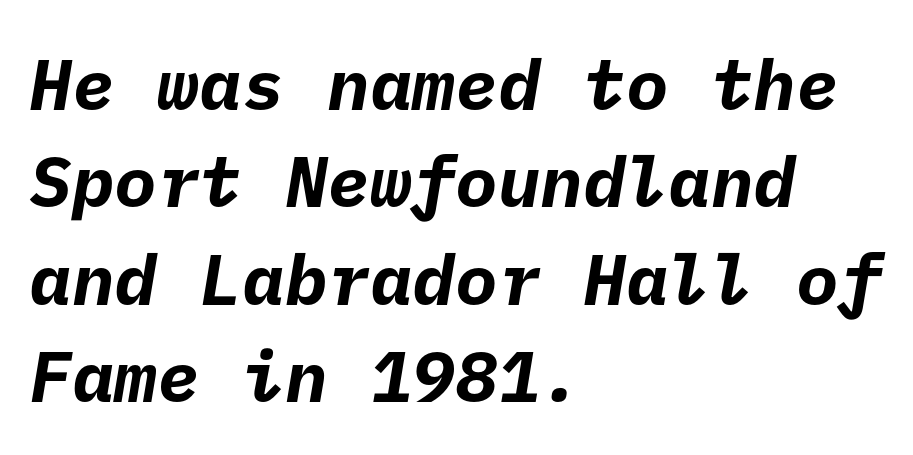
{"serif": "no", "bold": "yes", "weight": "bold", "width": "normal", "stroke_contrast": "low", "x_height": "medium", "underline": "no", "align": "left", "line_spacing": "normal", "line_spacing_ratio": 1.37, "letter_spacing": "normal", "letter_spacing_em": 0.0, "glyph_px": 71}
